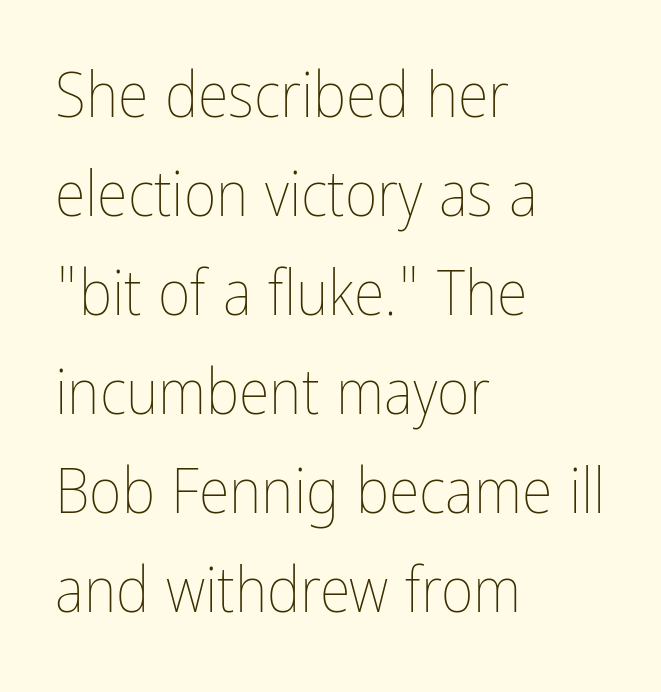
Q: Is the text bold? A: No.
Q: Is the text italic (slanted)? A: No, it is upright.
Q: Is the text underlined? A: No.
Q: How is the paragraph aligned? A: Left-aligned.
Q: Is the spacing between letters normal or unusually wide? A: Normal.
Q: Is the spacing between lines tight, normal or loose? A: Normal.
Q: Width (condensed, normal, or wide)? A: Condensed.
Q: Stroke contrast? A: Low.
Q: x-height? A: Medium.
Q: Monospaced? A: No.
